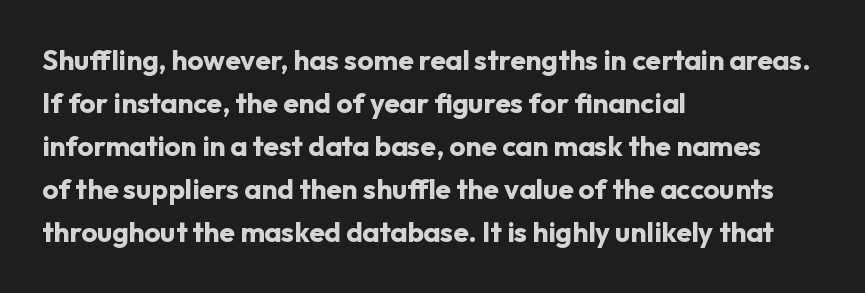
Q: Is the text bold? A: Yes.
Q: Is the text italic (slanted)? A: No, it is upright.
Q: Is the typeface a serif or a sans-serif typeface? A: Sans-serif.
Q: Is the text underlined? A: No.
Q: How is the paragraph aligned? A: Left-aligned.
Q: Is the spacing between letters normal or unusually wide? A: Normal.
Q: Is the spacing between lines tight, normal or loose? A: Normal.
Q: Width (condensed, normal, or wide)? A: Normal.
Q: Stroke contrast? A: Low.
Q: x-height? A: Medium.
Q: Monospaced? A: No.
